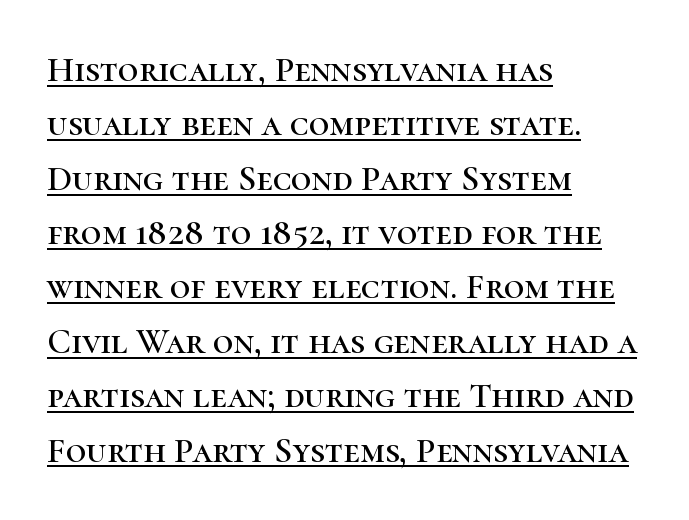
The image shows 36 px serif type, upright; set left-aligned, normal line spacing (1.51x), normal letter spacing, underlined; high stroke contrast and a medium x-height.
